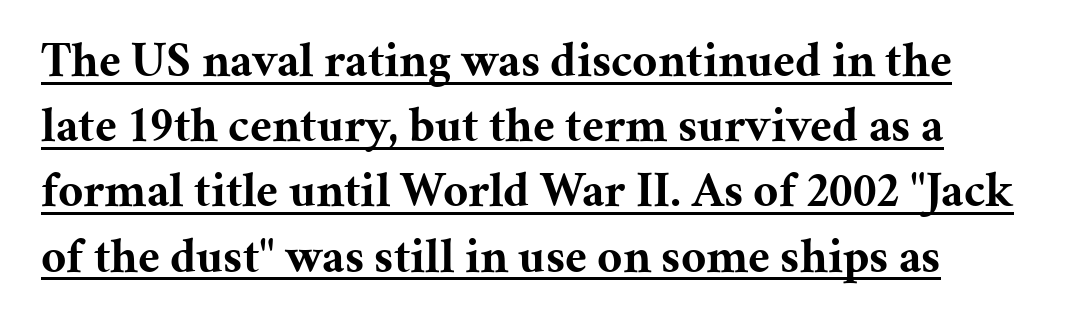
The image shows 49 px bold serif type, upright; set normal line spacing (1.33x), normal letter spacing, underlined; medium stroke contrast and a medium x-height.
